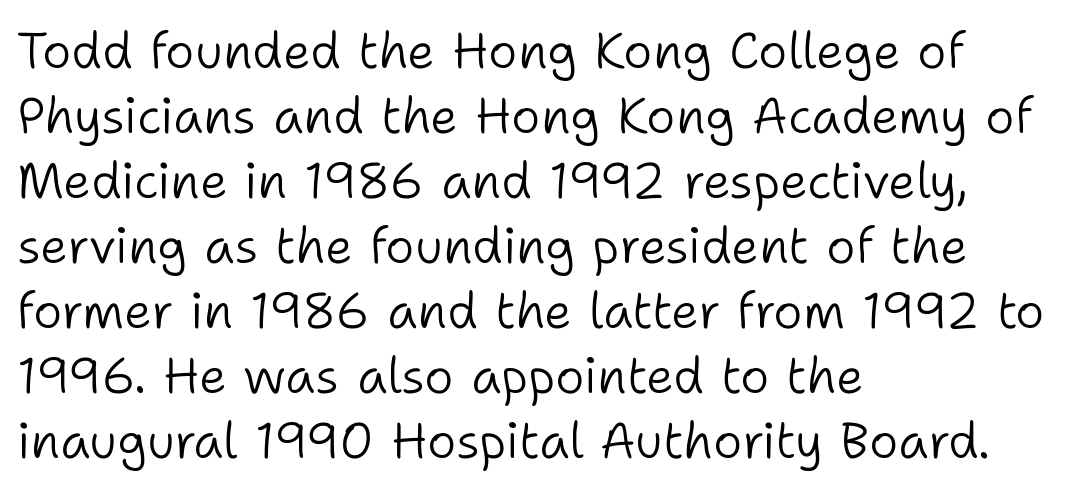
Q: Is the text bold? A: No.
Q: Is the text italic (slanted)? A: No, it is upright.
Q: Is the typeface a serif or a sans-serif typeface? A: Sans-serif.
Q: Is the text underlined? A: No.
Q: How is the paragraph aligned? A: Left-aligned.
Q: Is the spacing between letters normal or unusually wide? A: Normal.
Q: Is the spacing between lines tight, normal or loose? A: Normal.
Q: Width (condensed, normal, or wide)? A: Normal.
Q: Stroke contrast? A: Low.
Q: x-height? A: Medium.
Q: Monospaced? A: No.
